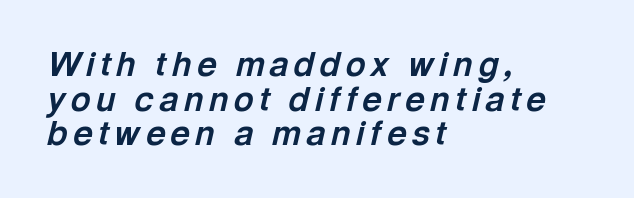
The image shows 34 px bold type, italic (leaning right); set left-aligned, tight line spacing (1.02x), not underlined; a medium x-height.
